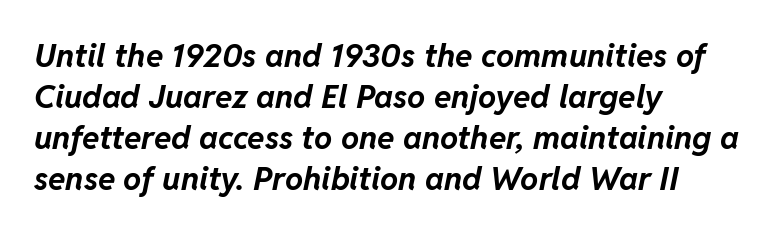
The image shows 32 px bold type, italic (leaning right); set left-aligned, normal line spacing (1.28x), normal letter spacing, not underlined; low stroke contrast and a medium x-height.
